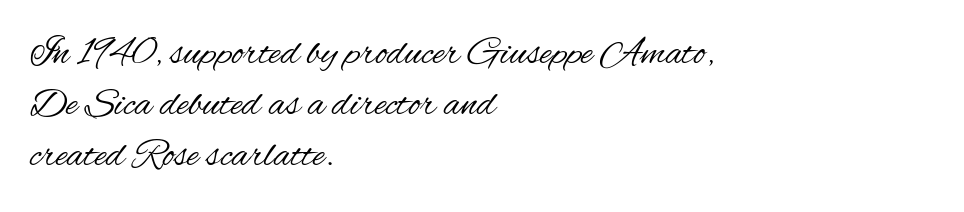
Q: Is the text bold? A: No.
Q: Is the text italic (slanted)? A: Yes.
Q: Is the typeface a serif or a sans-serif typeface? A: Sans-serif.
Q: Is the text underlined? A: No.
Q: How is the paragraph aligned? A: Left-aligned.
Q: Is the spacing between letters normal or unusually wide? A: Normal.
Q: Is the spacing between lines tight, normal or loose? A: Normal.
Q: Width (condensed, normal, or wide)? A: Condensed.
Q: Stroke contrast? A: Medium.
Q: x-height? A: Small.
Q: Monospaced? A: No.
